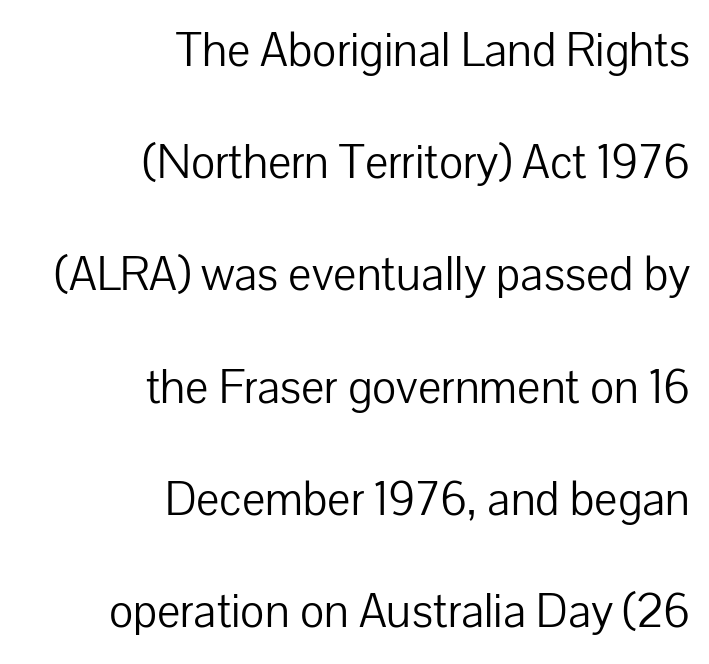
{"serif": "no", "italic": "no", "bold": "no", "weight": "light", "width": "normal", "stroke_contrast": "low", "x_height": "medium", "monospaced": "no", "underline": "no", "align": "right", "line_spacing": "loose", "line_spacing_ratio": 2.29, "letter_spacing": "normal", "letter_spacing_em": 0.0, "glyph_px": 49}
